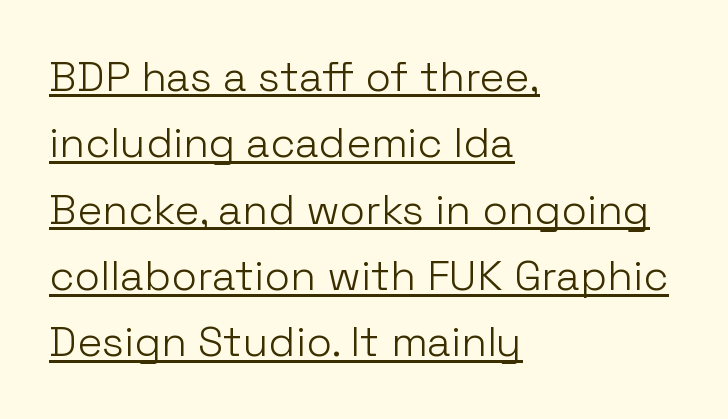
The image shows 42 px light sans-serif type, upright; set left-aligned, normal line spacing (1.58x), normal letter spacing, underlined; low stroke contrast and a medium x-height.
